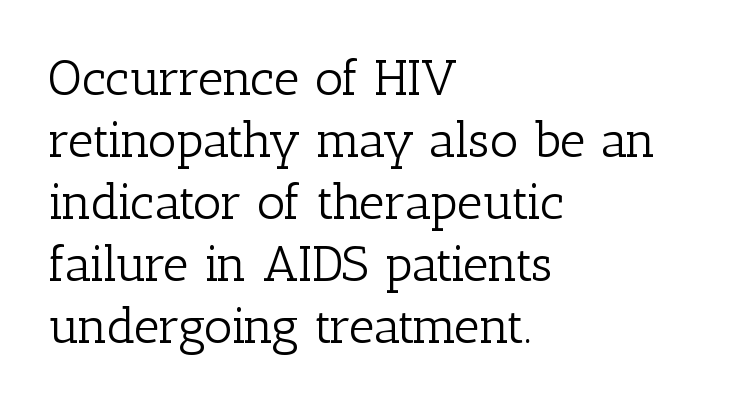
The image shows 50 px light serif type, upright; set left-aligned, line spacing 1.24x, normal letter spacing, not underlined; low stroke contrast and a medium x-height.
